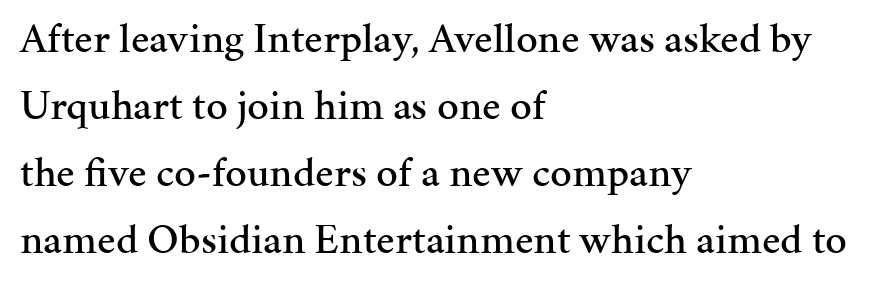
Q: Is the text italic (slanted)? A: No, it is upright.
Q: Is the typeface a serif or a sans-serif typeface? A: Serif.
Q: Is the text underlined? A: No.
Q: How is the paragraph aligned? A: Left-aligned.
Q: Is the spacing between letters normal or unusually wide? A: Normal.
Q: Is the spacing between lines tight, normal or loose? A: Normal.
Q: Width (condensed, normal, or wide)? A: Normal.
Q: Stroke contrast? A: Medium.
Q: x-height? A: Medium.
Q: Monospaced? A: No.
